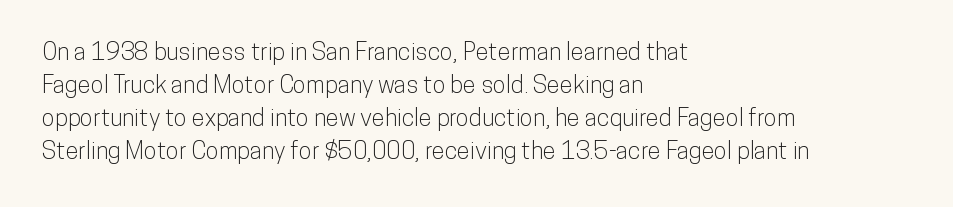
Q: Is the text italic (slanted)? A: No, it is upright.
Q: Is the text underlined? A: No.
Q: How is the paragraph aligned? A: Left-aligned.
Q: Is the spacing between letters normal or unusually wide? A: Normal.
Q: Is the spacing between lines tight, normal or loose? A: Normal.
